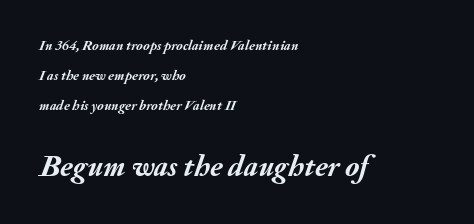
The image shows 30 px semibold type, italic (leaning right); set left-aligned, loose line spacing (2.15x), normal letter spacing, not underlined; the second (bottom) block is 2.14x larger; medium stroke contrast and a small x-height.
